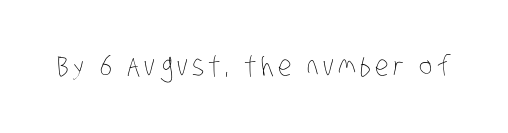
The image shows 28 px thin, condensed type; set not underlined; low stroke contrast and a large x-height.
